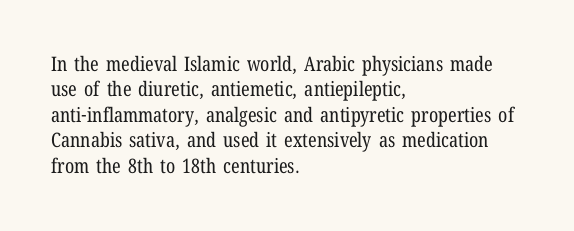
The rows are spaced the way most documents space them. Weight: in the light-to-regular range. Each word holds together tightly as a unit, with standard inter-letter gaps. Nobody drew a line under any word here.
